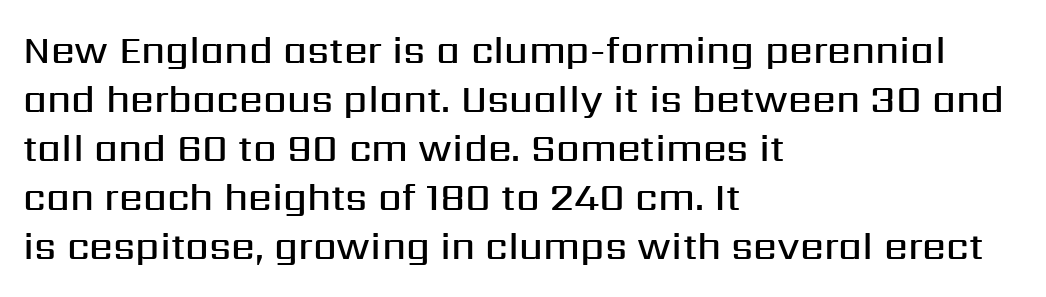
{"serif": "no", "italic": "no", "bold": "semi", "weight": "semibold", "width": "normal", "stroke_contrast": "medium", "x_height": "medium", "monospaced": "no", "underline": "no", "align": "left", "line_spacing": "normal", "line_spacing_ratio": 1.29, "letter_spacing": "normal", "letter_spacing_em": 0.0, "glyph_px": 38}
